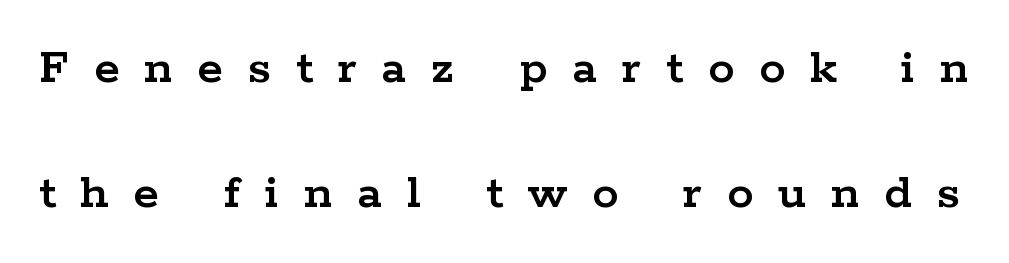
{"serif": "yes", "italic": "no", "width": "wide", "stroke_contrast": "low", "x_height": "medium", "monospaced": "no", "underline": "no", "line_spacing": "loose", "line_spacing_ratio": 2.4, "letter_spacing": "wide", "letter_spacing_em": 0.48, "glyph_px": 52}
